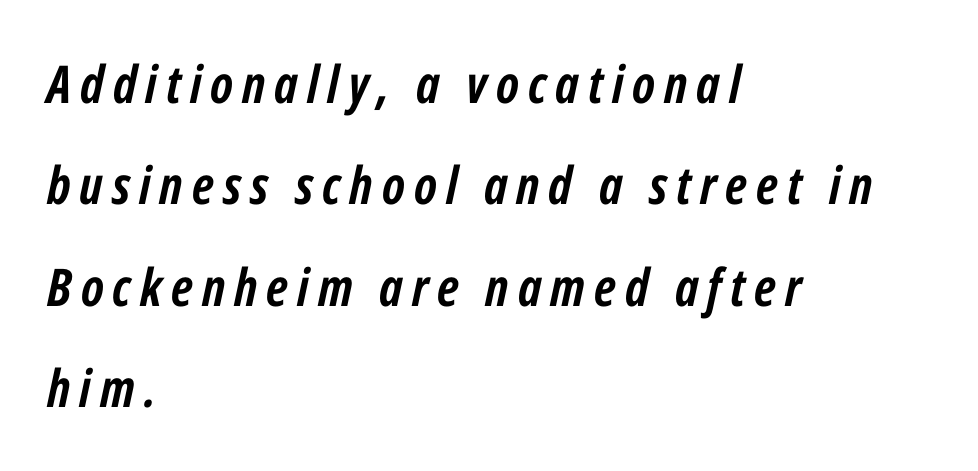
Q: Is the text bold? A: Yes.
Q: Is the text italic (slanted)? A: Yes, it leans right by about 12 degrees.
Q: Is the text underlined? A: No.
Q: How is the paragraph aligned? A: Left-aligned.
Q: Is the spacing between lines tight, normal or loose? A: Loose.
Q: Width (condensed, normal, or wide)? A: Condensed.
Q: Stroke contrast? A: Low.
Q: x-height? A: Medium.
Q: Monospaced? A: No.
